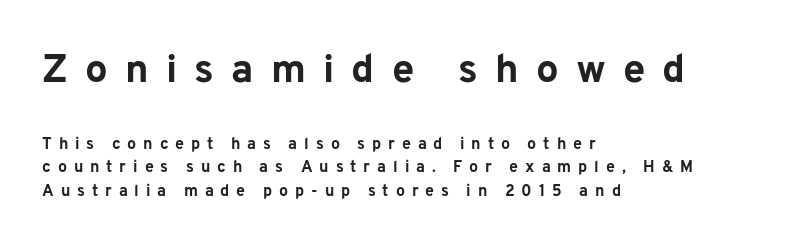
Q: Is the text bold? A: Yes.
Q: Is the text italic (slanted)? A: No, it is upright.
Q: Is the typeface a serif or a sans-serif typeface? A: Sans-serif.
Q: Is the text underlined? A: No.
Q: How is the paragraph aligned? A: Left-aligned.
Q: Is the spacing between letters normal or unusually wide? A: Unusually wide.
Q: Is the spacing between lines tight, normal or loose? A: Normal.
Q: Which block of text is set in a larger size, the first (top) or the second (bottom)? A: The first (top) one.
Q: Width (condensed, normal, or wide)? A: Normal.
Q: Stroke contrast? A: Low.
Q: x-height? A: Medium.
Q: Monospaced? A: No.
